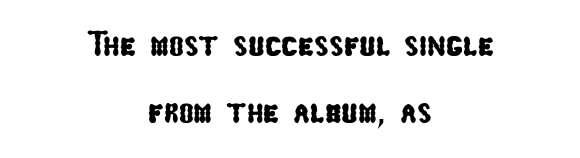
{"serif": "no", "width": "condensed", "stroke_contrast": "low", "x_height": "medium", "monospaced": "no", "underline": "no", "align": "center", "line_spacing": "loose", "line_spacing_ratio": 1.91, "letter_spacing": "normal", "letter_spacing_em": 0.0, "glyph_px": 35}
